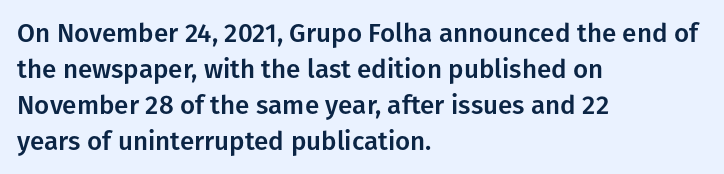
This is roman type, the default non-slanted kind. Standard letterfit; no display-style spreading of the glyphs. Evenly set lines give the paragraph a standard silhouette. The specimen omits any rule beneath the text block's lines. The paragraph shown leans on its left margin.
